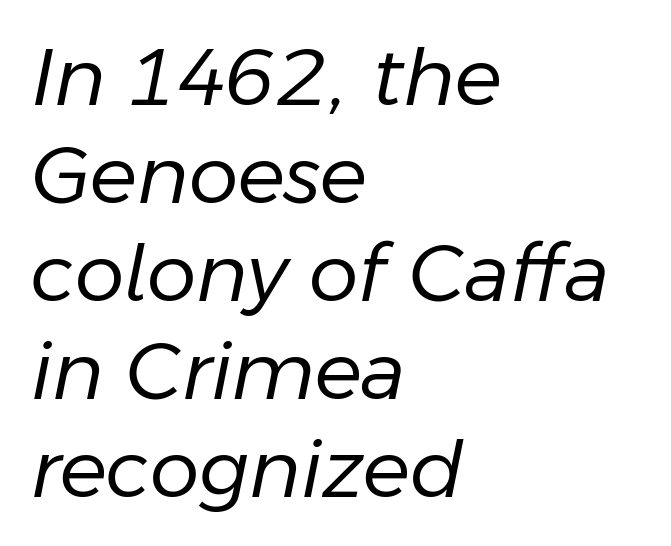
Q: Is the text bold? A: No.
Q: Is the text italic (slanted)? A: Yes, it leans right by about 11 degrees.
Q: Is the text underlined? A: No.
Q: How is the paragraph aligned? A: Left-aligned.
Q: Is the spacing between letters normal or unusually wide? A: Normal.
Q: Width (condensed, normal, or wide)? A: Normal.
Q: Stroke contrast? A: Low.
Q: x-height? A: Medium.
Q: Monospaced? A: No.
